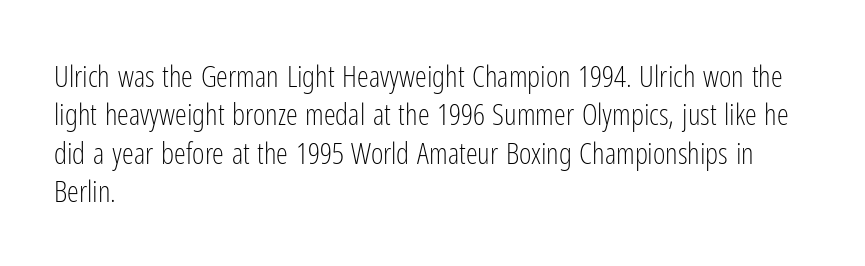
{"serif": "no", "italic": "no", "bold": "no", "weight": "light", "width": "condensed", "stroke_contrast": "low", "x_height": "medium", "monospaced": "no", "underline": "no", "align": "left", "line_spacing": "normal", "line_spacing_ratio": 1.28, "letter_spacing": "normal", "letter_spacing_em": 0.0, "glyph_px": 30}
